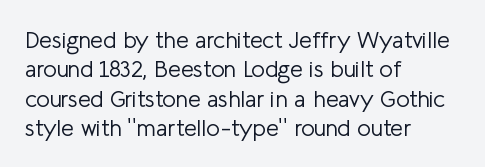
The image shows 23 px text type, upright; set left-aligned, normal line spacing (1.28x), normal letter spacing, not underlined.
